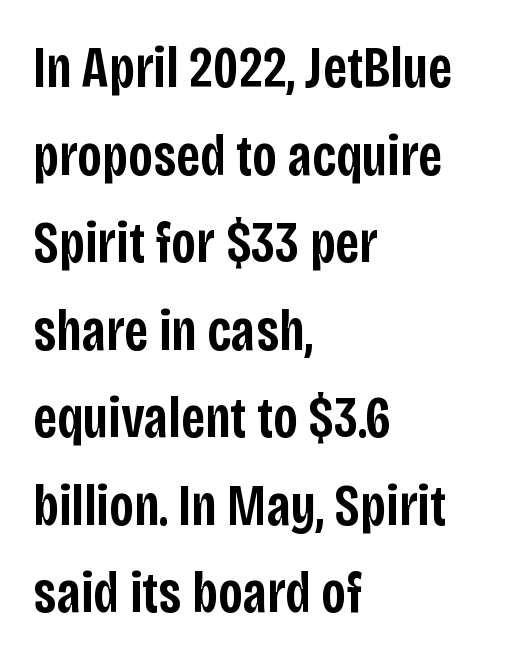
This is sans-serif lettering, the kind often seen on screens and signage. Between one letter and the next there's only the usual sliver of space. Italic: no, the glyphs are upright roman. This sample is left-justified, so line endings fall wherever the words run out. This sample has the flowing, uneven cadence of proportional lettering. The space beneath each line is pristine and unruled.
